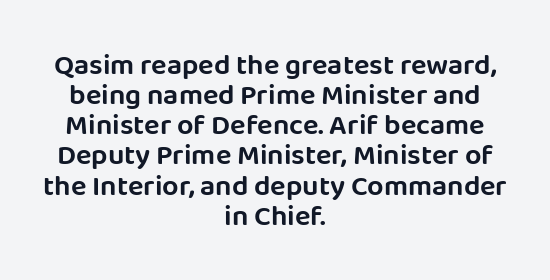
Q: Is the text italic (slanted)? A: No, it is upright.
Q: Is the typeface a serif or a sans-serif typeface? A: Sans-serif.
Q: Is the text underlined? A: No.
Q: How is the paragraph aligned? A: Centered.
Q: Is the spacing between letters normal or unusually wide? A: Normal.
Q: Is the spacing between lines tight, normal or loose? A: Tight.
Q: Width (condensed, normal, or wide)? A: Normal.
Q: Stroke contrast? A: Low.
Q: x-height? A: Large.
Q: Monospaced? A: No.
